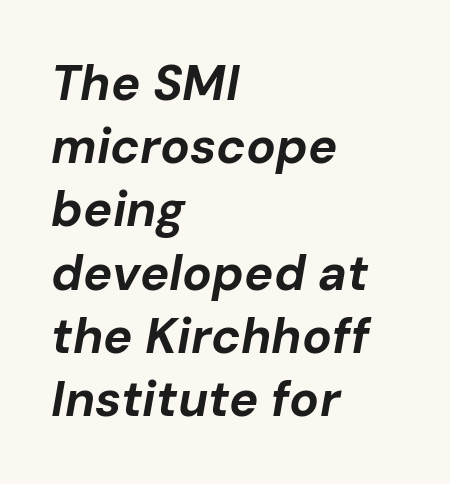
There is no visible air inserted between adjacent glyphs. The space directly below the letters is spotless. The letters are bold, with thick, heavy strokes. Style check: oblique. Note the varied advance widths — an 'i' is clearly narrower than an 'm'.
